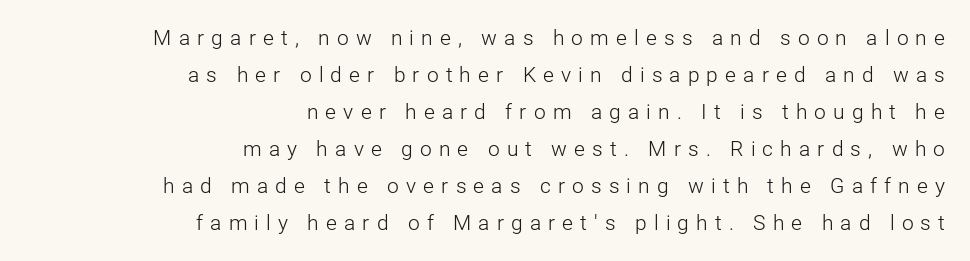
Which margin do the lines hug? The right one — the left edge is uneven. Ascenders rise straight up at ninety degrees. Here the glyphs are tracked loosely, breaking word shapes into spaced letters. The cut favours lightness, reaching ordinary text weight at its darkest. Each row of text sits above clean, open space.
